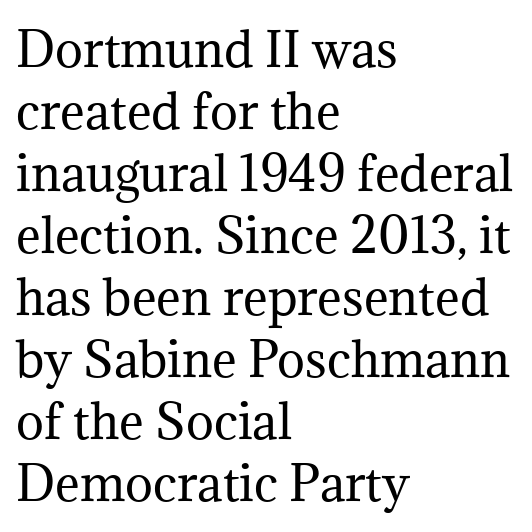
Each row of text sits above clean, open space. Note the varied advance widths — an 'i' is clearly narrower than an 'm'. Which margin do the lines hug? The left one — the right edge is uneven. These lines are composed in type with serifs. Normally led — the rows are evenly, conventionally spaced. The typography opts for an upright posture over an oblique one.
